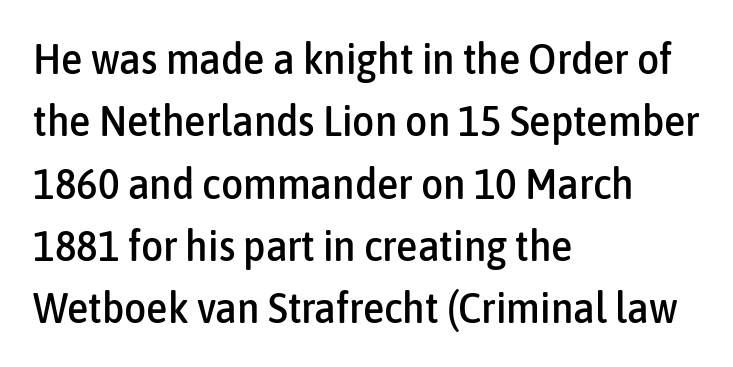
Successive baselines arrive at the customary interval. Quick note: not italic, upright. This rendering uses left alignment, leaving the right contour irregular. The passage shown has conventional tracking throughout. A typesetter would label this face a sans. Here the designer chose a conventional face with non-uniform glyph widths.
